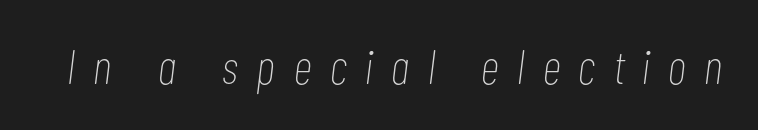
The image shows 48 px thin, condensed type, italic (leaning right); set unusually wide letter spacing (+0.39 em), not underlined; low stroke contrast and a medium x-height.
